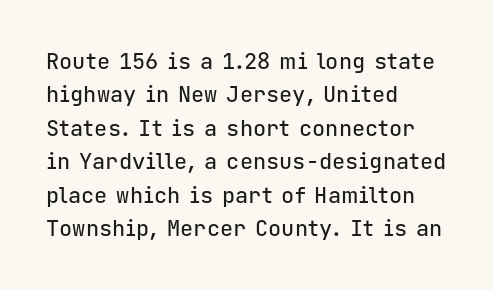
{"italic": "no", "underline": "no", "align": "left", "line_spacing": "normal", "line_spacing_ratio": 1.52, "letter_spacing": "normal", "letter_spacing_em": 0.0, "glyph_px": 22}
